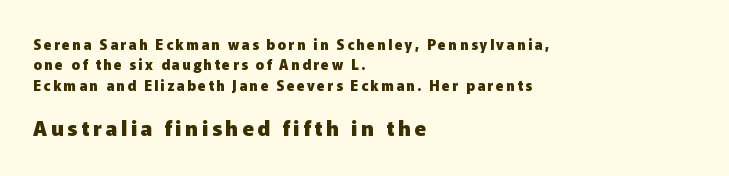
{"italic": "no", "bold": "yes", "underline": "no", "align": "left", "line_spacing": "normal", "line_spacing_ratio": 1.45, "larger_block": "second", "size_ratio": 1.5, "glyph_px": 21}
